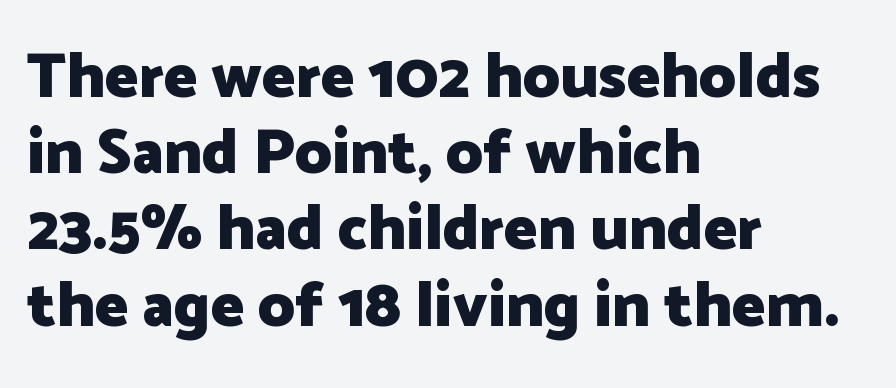
{"serif": "no", "italic": "no", "bold": "yes", "weight": "heavy", "width": "normal", "stroke_contrast": "low", "x_height": "medium", "monospaced": "no", "underline": "no", "align": "left", "line_spacing_ratio": 1.21, "letter_spacing": "normal", "letter_spacing_em": 0.0, "glyph_px": 63}
